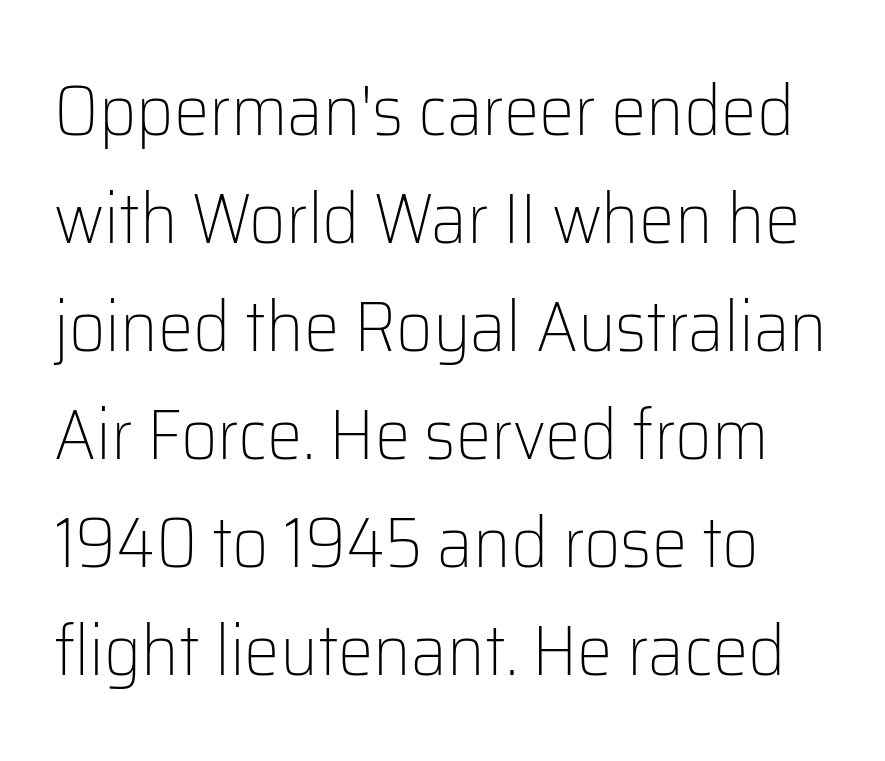
The image shows 71 px light sans-serif type, upright; set normal line spacing (1.52x), normal letter spacing, not underlined; low stroke contrast and a medium x-height.
